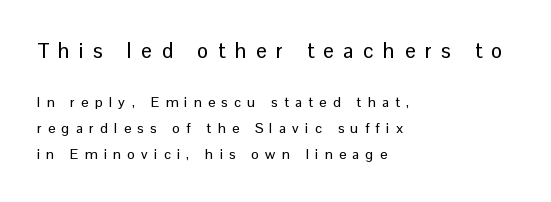
Compare the two chunks: the upper has the greater cap height. It's the straight-up-and-down kind of type. Every row of glyphs begins at an identical x-position on the left. Each row of text sits above clean, open space. The letters are spread apart with noticeably loose tracking.
